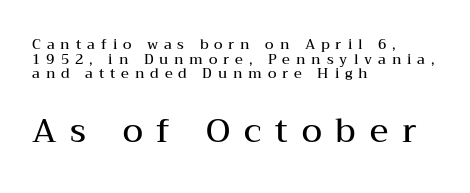
{"serif": "yes", "italic": "no", "bold": "semi", "weight": "semibold", "width": "wide", "stroke_contrast": "medium", "x_height": "medium", "monospaced": "no", "underline": "no", "align": "left", "line_spacing": "tight", "line_spacing_ratio": 1.04, "letter_spacing": "wide", "letter_spacing_em": 0.42, "larger_block": "second", "size_ratio": 2.36, "glyph_px": 33}
